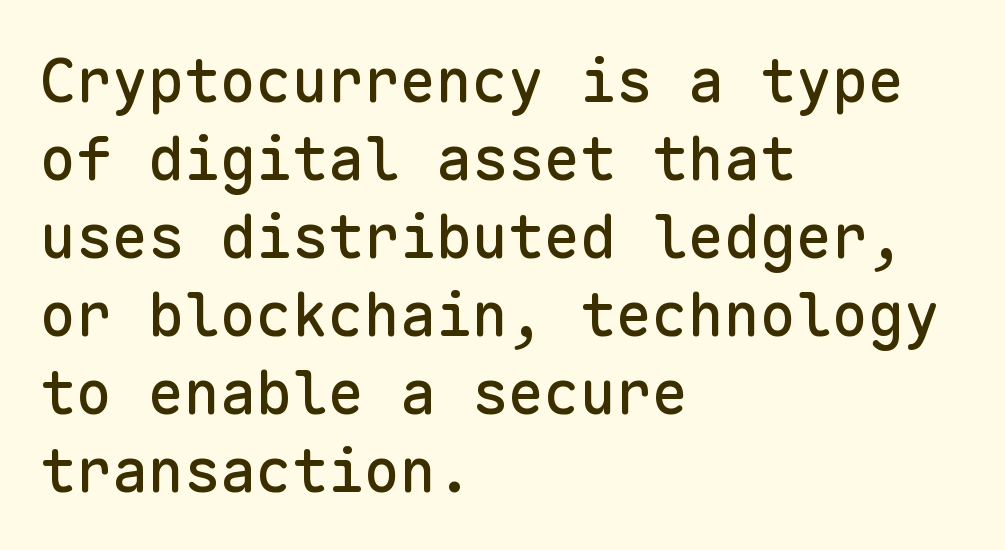
Anything drawn beneath the words? Only blank space. Look at the bottom of the vertical strokes: they stop flat, with no serifs. Summary of vertical rhythm: regular, with standard interline spacing. The rendering uses typewriter-style spacing with identical character cells. The tracking reads as untouched default to a designer's eye.
